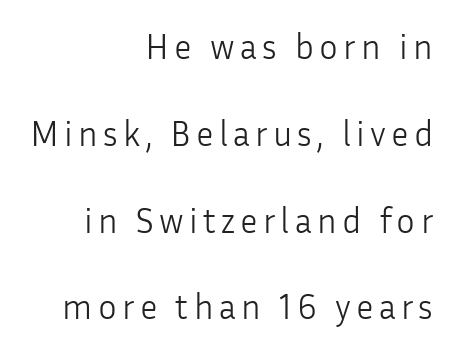
The image shows 35 px light sans-serif type, upright; set right-aligned, loose line spacing (2.48x), not underlined; low stroke contrast and a medium x-height.
